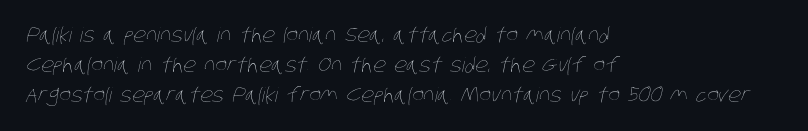
Horizontal bands of white between lines are of average thickness. Layout note: lines flush left. The letterforms sit shoulder to shoulder at normal distance. The space beneath each line is pristine and unruled. The face looks like a standard text weight, possibly lighter.
